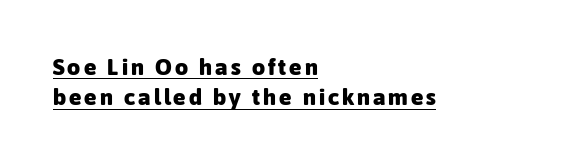
{"italic": "no", "bold": "yes", "underline": "yes", "align": "left", "line_spacing": "normal", "line_spacing_ratio": 1.32, "glyph_px": 23}
